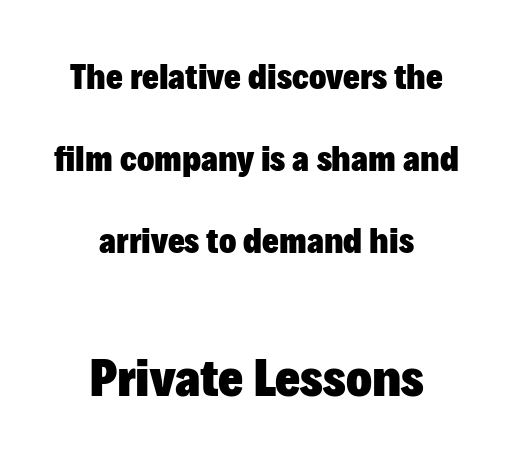
{"serif": "no", "italic": "no", "bold": "yes", "weight": "heavy", "width": "normal", "stroke_contrast": "low", "x_height": "medium", "monospaced": "no", "underline": "no", "align": "center", "line_spacing": "loose", "line_spacing_ratio": 2.28, "letter_spacing": "normal", "letter_spacing_em": 0.0, "larger_block": "second", "size_ratio": 1.5, "glyph_px": 54}
